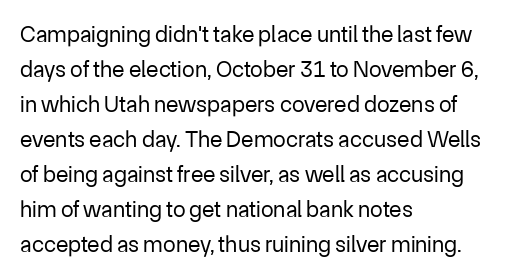
{"italic": "no", "bold": "no", "underline": "no", "align": "left", "line_spacing": "normal", "line_spacing_ratio": 1.52, "letter_spacing": "normal", "letter_spacing_em": 0.0, "glyph_px": 23}
